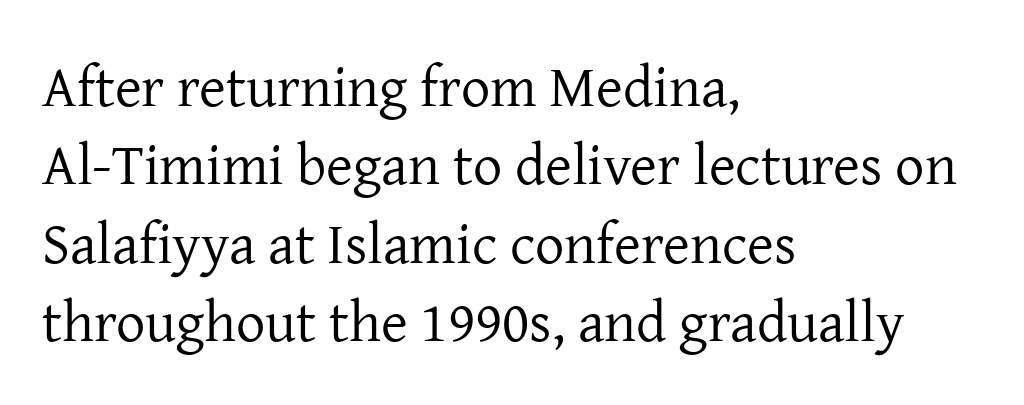
Q: Is the text bold? A: No.
Q: Is the text italic (slanted)? A: No, it is upright.
Q: Is the typeface a serif or a sans-serif typeface? A: Serif.
Q: Is the text underlined? A: No.
Q: How is the paragraph aligned? A: Left-aligned.
Q: Is the spacing between letters normal or unusually wide? A: Normal.
Q: Is the spacing between lines tight, normal or loose? A: Normal.
Q: Width (condensed, normal, or wide)? A: Normal.
Q: Stroke contrast? A: Low.
Q: x-height? A: Medium.
Q: Monospaced? A: No.
